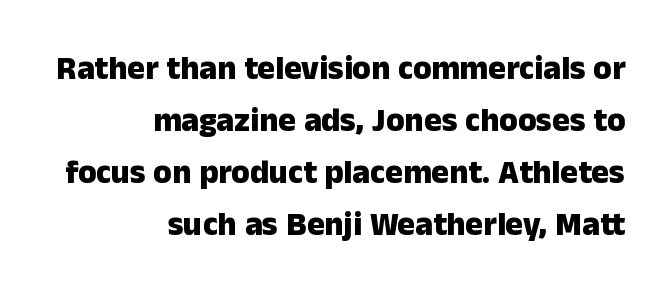
Q: Is the text bold? A: Yes.
Q: Is the text italic (slanted)? A: No, it is upright.
Q: Is the typeface a serif or a sans-serif typeface? A: Sans-serif.
Q: Is the text underlined? A: No.
Q: How is the paragraph aligned? A: Right-aligned.
Q: Is the spacing between letters normal or unusually wide? A: Normal.
Q: Is the spacing between lines tight, normal or loose? A: Normal.
Q: Width (condensed, normal, or wide)? A: Normal.
Q: Stroke contrast? A: Low.
Q: x-height? A: Medium.
Q: Monospaced? A: No.
